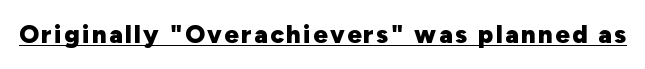
Notice how a bar underscores the lettering throughout. The axis of the letterforms is exactly vertical. Caption: bold face, heavy strokes.
